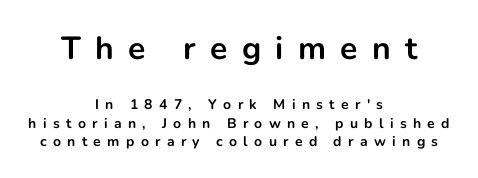
The image shows 32 px bold sans-serif type, upright; set centered, normal line spacing (1.33x), unusually wide letter spacing (+0.45 em), not underlined; the first (top) block is 2.29x larger; low stroke contrast and a medium x-height.
